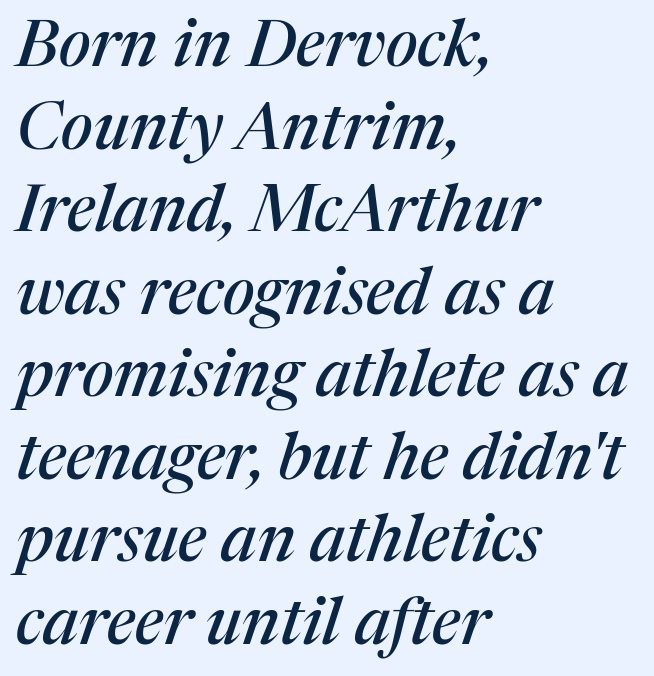
{"serif": "yes", "italic": "yes", "lean": "right", "slant_degrees": 17, "width": "normal", "stroke_contrast": "medium", "x_height": "medium", "monospaced": "no", "underline": "no", "align": "left", "line_spacing": "normal", "line_spacing_ratio": 1.27, "letter_spacing": "normal", "letter_spacing_em": 0.0, "glyph_px": 65}
